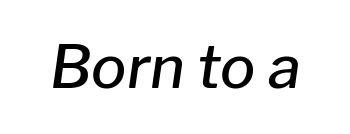
Caption: standard tracking, unaltered. What weight is shown? A semibold, between regular and bold. An italicized treatment has been applied to the whole sample. This sample has the flowing, uneven cadence of proportional lettering. A bare baseline throughout the passage.
